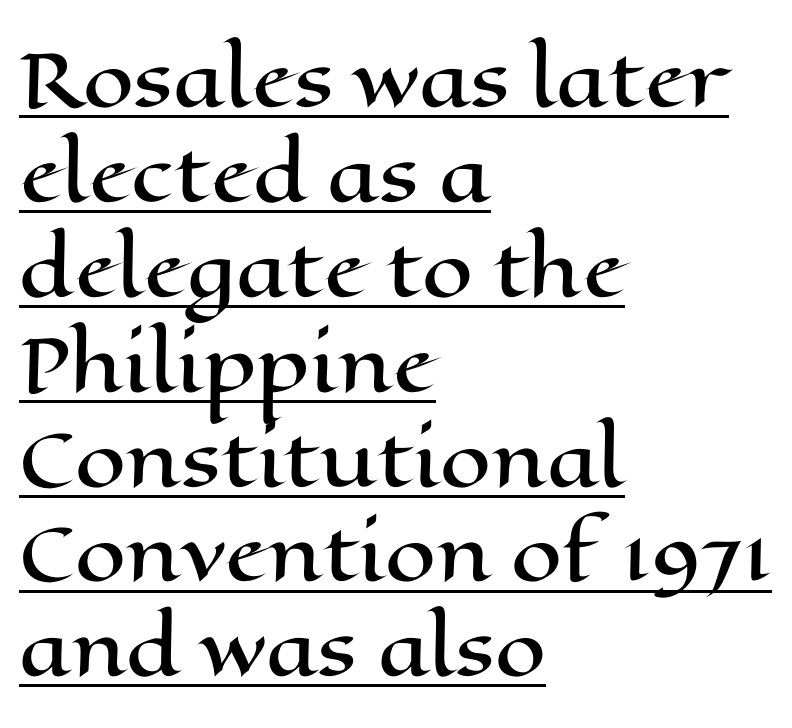
The image shows 73 px wide type, upright; set left-aligned, normal line spacing (1.3x), normal letter spacing, underlined; high stroke contrast and a medium x-height.
